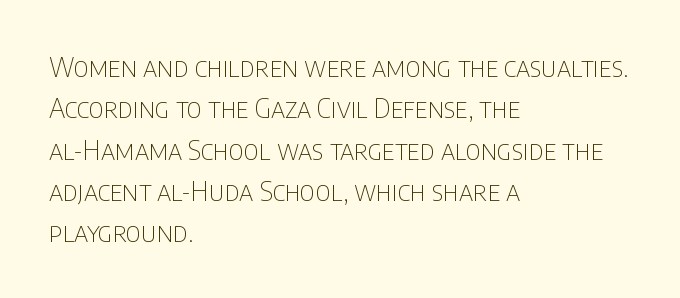
In terms of leading, this rendering sits right in the middle. The lettering stays uniformly vertical, giving the passage a roman look. Decoration check: the copy has no underline. The passage shown is not bold in any degree. How are the letters spaced? Ordinarily, with no added tracking.
